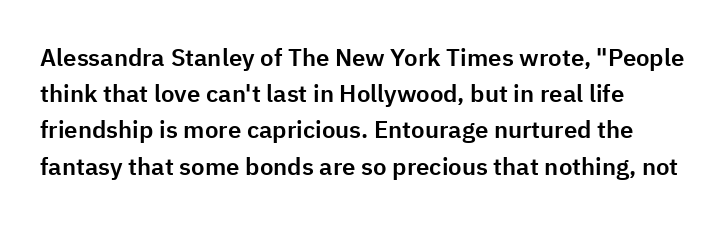
Honestly, the letter spacing is just normal — you wouldn't notice it. Rule under the text: the space is simply empty. The letters stand straight up with perfectly vertical stems. Baseline-to-baseline distance is the conventional proportion of letter height.
